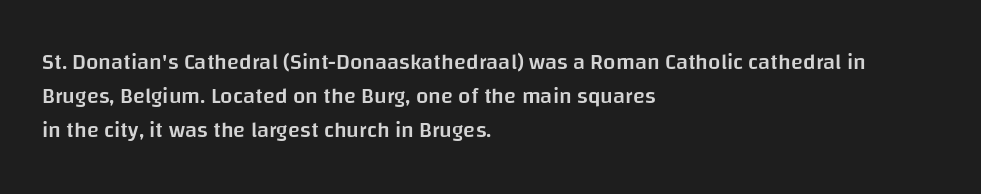
The image shows 22 px text type, upright; set left-aligned, normal line spacing (1.55x), normal letter spacing, not underlined.
